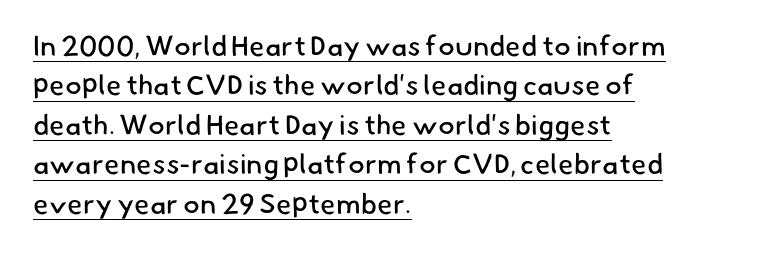
Q: Is the text bold? A: No.
Q: Is the typeface a serif or a sans-serif typeface? A: Sans-serif.
Q: Is the text underlined? A: Yes.
Q: How is the paragraph aligned? A: Left-aligned.
Q: Is the spacing between letters normal or unusually wide? A: Normal.
Q: Is the spacing between lines tight, normal or loose? A: Normal.
Q: Width (condensed, normal, or wide)? A: Normal.
Q: Stroke contrast? A: Low.
Q: x-height? A: Small.
Q: Monospaced? A: No.
